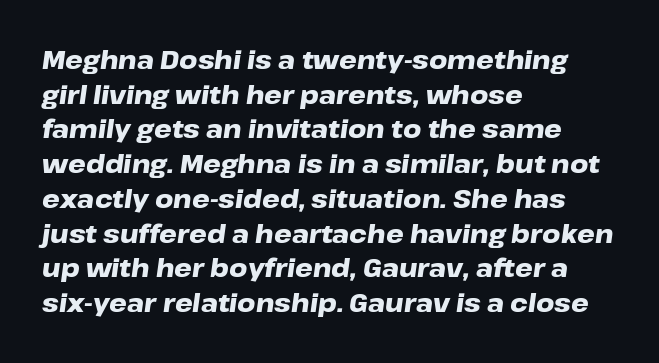
Q: Is the text bold? A: Yes.
Q: Is the text italic (slanted)? A: Yes, it leans right by about 8 degrees.
Q: Is the text underlined? A: No.
Q: How is the paragraph aligned? A: Left-aligned.
Q: Is the spacing between letters normal or unusually wide? A: Normal.
Q: Is the spacing between lines tight, normal or loose? A: Normal.
